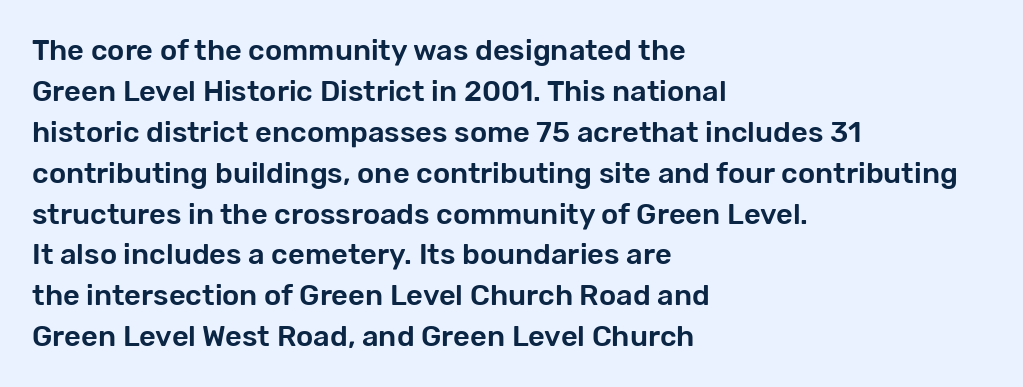
The image shows 29 px sans-serif type, upright; set left-aligned, normal line spacing (1.41x), normal letter spacing, not underlined; low stroke contrast and a medium x-height.
